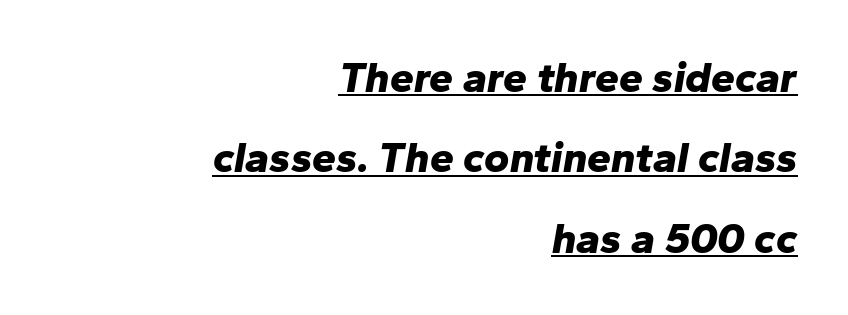
Q: Is the text bold? A: Yes.
Q: Is the text italic (slanted)? A: Yes, it leans right by about 10 degrees.
Q: Is the text underlined? A: Yes.
Q: How is the paragraph aligned? A: Right-aligned.
Q: Is the spacing between letters normal or unusually wide? A: Normal.
Q: Width (condensed, normal, or wide)? A: Normal.
Q: Stroke contrast? A: Low.
Q: x-height? A: Medium.
Q: Monospaced? A: No.
